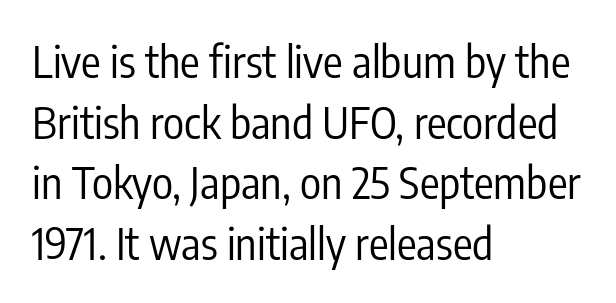
{"serif": "no", "italic": "no", "bold": "no", "weight": "regular", "width": "condensed", "stroke_contrast": "low", "x_height": "medium", "monospaced": "no", "underline": "no", "align": "left", "line_spacing": "normal", "line_spacing_ratio": 1.38, "letter_spacing": "normal", "letter_spacing_em": 0.0, "glyph_px": 44}
